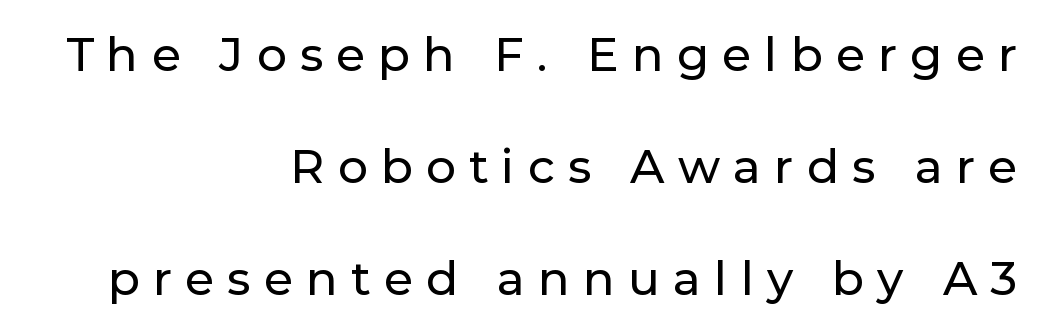
A typesetter would call this proportional, since set widths differ per character. Style check: upright. The rendering shows plain stroke endings on the letterforms — a sans-serif design. The strip under each line holds only bare page.
